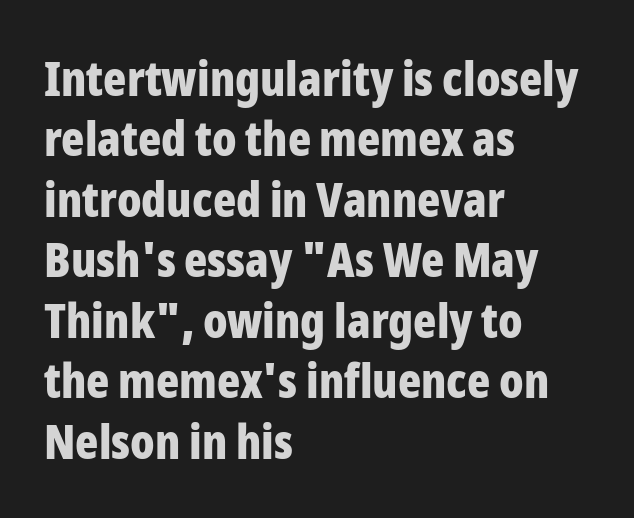
{"serif": "no", "italic": "no", "bold": "yes", "weight": "bold", "width": "condensed", "stroke_contrast": "low", "x_height": "medium", "monospaced": "no", "underline": "no", "align": "left", "line_spacing": "normal", "line_spacing_ratio": 1.26, "letter_spacing": "normal", "letter_spacing_em": 0.0, "glyph_px": 48}
